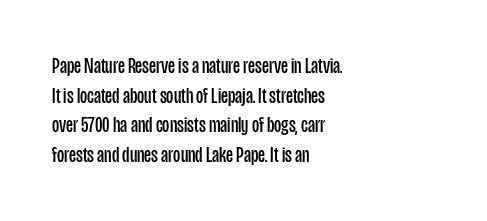
Unmarked baselines from the first word to the last. The designer left line spacing at the default. The rendering anchors every line to the left-hand side. The gaps between neighbouring characters are ordinary and unremarkable. The type sits square on the baseline with zero lean.
